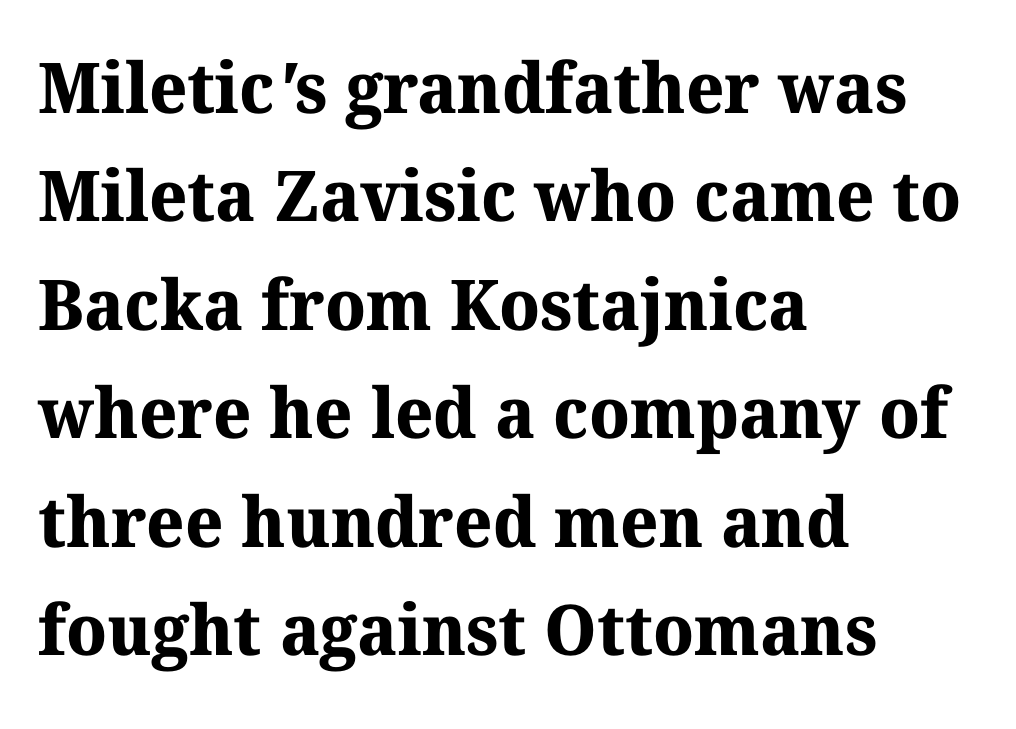
Pretty heavy lettering here — definitely bold. The ragged edge is on the right, which tells us the setting is flush left. Character widths vary here, with narrow letters taking less room than wide ones. The glyphs in this specimen are seriffed. In terms of letterspacing, this is plain default setting. Lines of text with bare space underneath.
